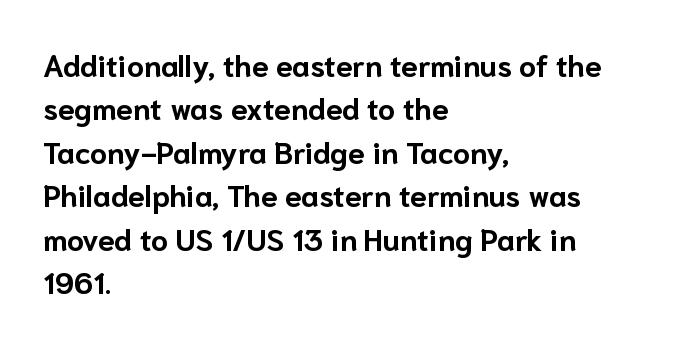
{"serif": "no", "italic": "no", "bold": "yes", "weight": "bold", "width": "normal", "stroke_contrast": "low", "x_height": "medium", "monospaced": "no", "underline": "no", "align": "left", "line_spacing": "normal", "line_spacing_ratio": 1.45, "letter_spacing": "normal", "letter_spacing_em": 0.0, "glyph_px": 30}
